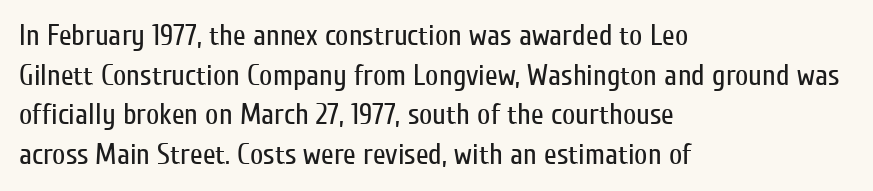
{"serif": "no", "italic": "no", "bold": "no", "weight": "regular", "width": "condensed", "stroke_contrast": "low", "x_height": "medium", "monospaced": "no", "underline": "no", "align": "left", "line_spacing": "normal", "line_spacing_ratio": 1.37, "letter_spacing": "normal", "letter_spacing_em": 0.0, "glyph_px": 29}
